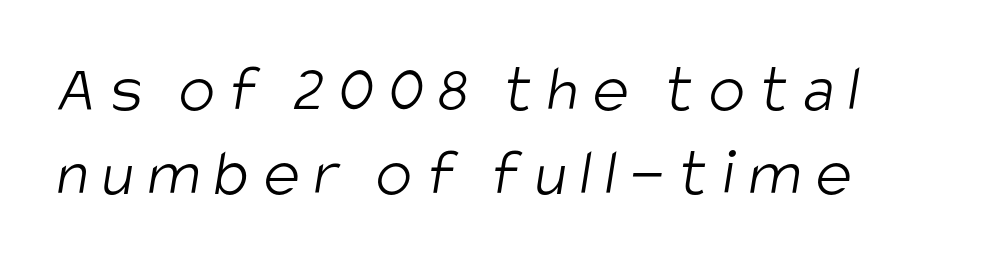
The passage shown is not bold in any degree. The letterforms stand isolated, each surrounded by extra space. No word sits above an underline. Serif or sans? Sans — the stroke terminals are bare.
